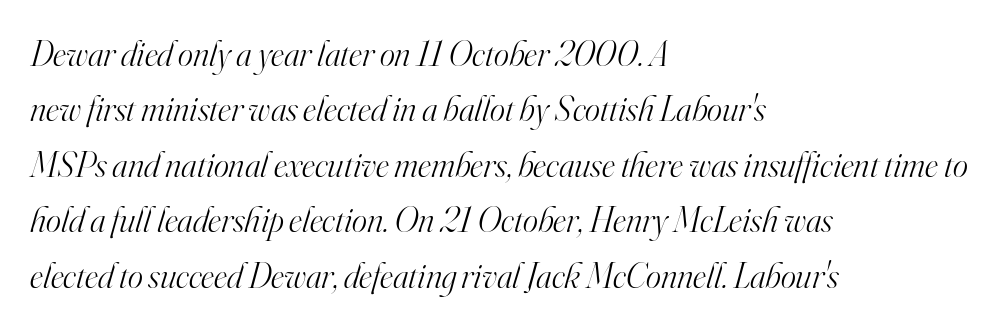
{"serif": "yes", "italic": "yes", "lean": "right", "slant_degrees": 16, "bold": "no", "weight": "light", "width": "normal", "stroke_contrast": "high", "x_height": "small", "monospaced": "no", "underline": "no", "align": "left", "line_spacing": "normal", "line_spacing_ratio": 1.54, "letter_spacing": "normal", "letter_spacing_em": 0.0, "glyph_px": 36}
